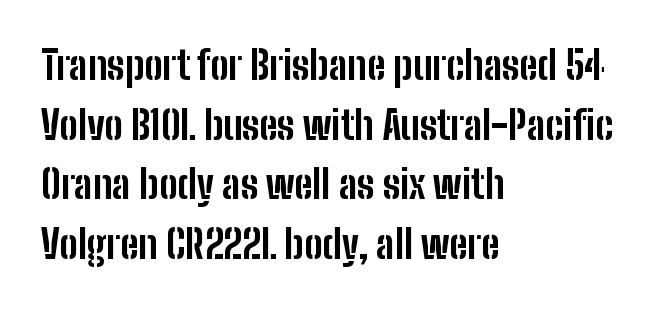
When letters stand straight like this, we call the style roman or upright. The rendering anchors every line to the left-hand side. Has an underline been added? It has not. To sum up the face: it is a sans, with no serifs. Looks like regular typesetting: each glyph gets only the width it needs.
